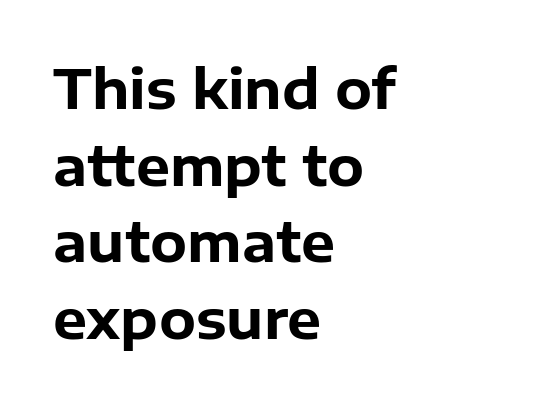
Q: Is the text bold? A: Yes.
Q: Is the text italic (slanted)? A: No, it is upright.
Q: Is the typeface a serif or a sans-serif typeface? A: Sans-serif.
Q: Is the text underlined? A: No.
Q: How is the paragraph aligned? A: Left-aligned.
Q: Is the spacing between letters normal or unusually wide? A: Normal.
Q: Is the spacing between lines tight, normal or loose? A: Normal.
Q: Width (condensed, normal, or wide)? A: Normal.
Q: Stroke contrast? A: Low.
Q: x-height? A: Medium.
Q: Monospaced? A: No.
